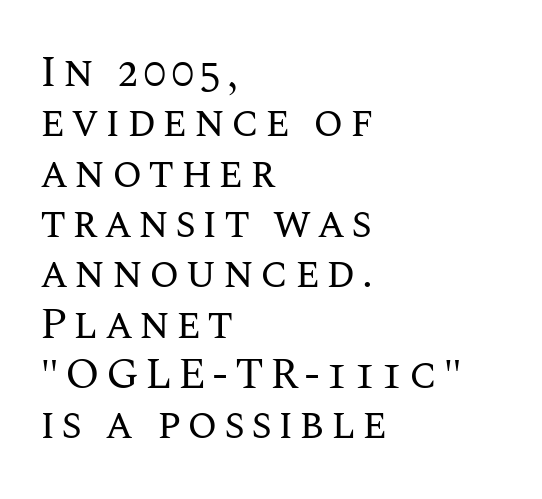
Q: Is the text bold? A: No.
Q: Is the text italic (slanted)? A: No, it is upright.
Q: Is the text underlined? A: No.
Q: How is the paragraph aligned? A: Left-aligned.
Q: Width (condensed, normal, or wide)? A: Normal.
Q: Stroke contrast? A: Medium.
Q: x-height? A: Large.
Q: Monospaced? A: No.
